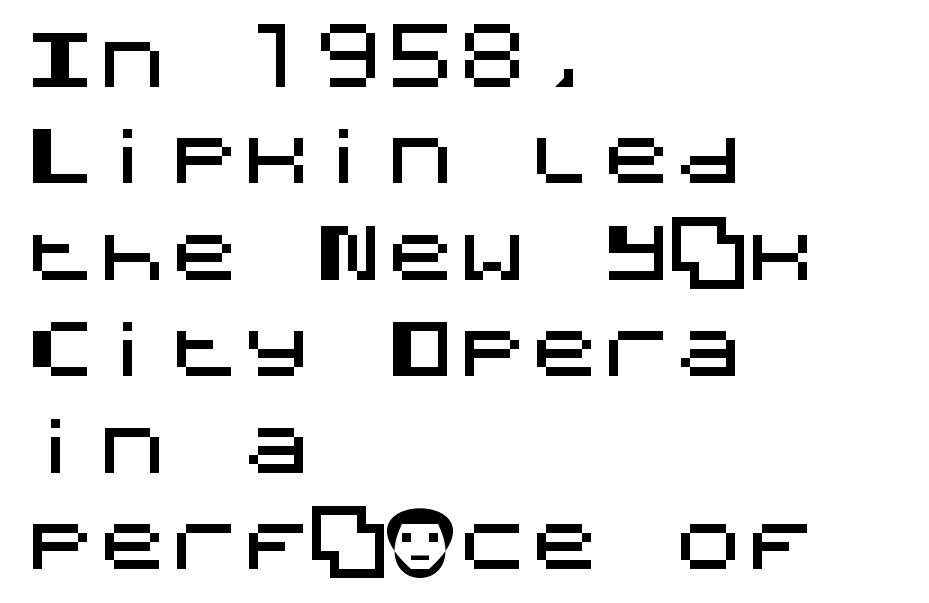
{"serif": "no", "italic": "no", "width": "normal", "stroke_contrast": "medium", "x_height": "large", "underline": "no", "align": "left", "line_spacing": "normal", "line_spacing_ratio": 1.34, "letter_spacing": "normal", "letter_spacing_em": 0.0, "glyph_px": 72}
